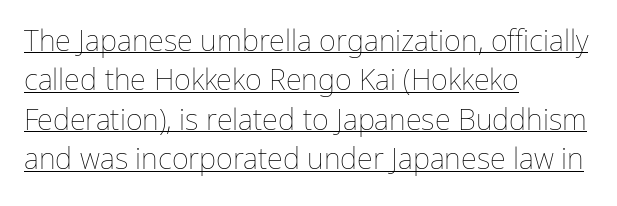
Q: Is the text bold? A: No.
Q: Is the text italic (slanted)? A: No, it is upright.
Q: Is the text underlined? A: Yes.
Q: How is the paragraph aligned? A: Left-aligned.
Q: Is the spacing between letters normal or unusually wide? A: Normal.
Q: Is the spacing between lines tight, normal or loose? A: Normal.
Q: Width (condensed, normal, or wide)? A: Normal.
Q: Stroke contrast? A: Low.
Q: x-height? A: Medium.
Q: Monospaced? A: No.
